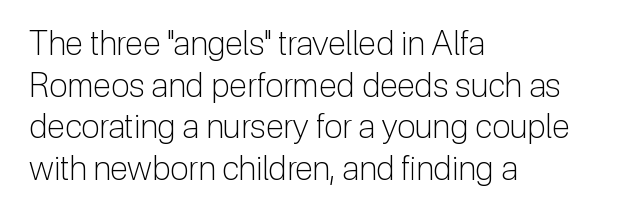
The image shows 33 px light sans-serif type, upright; set left-aligned, normal line spacing (1.26x), normal letter spacing, not underlined; low stroke contrast and a medium x-height.
